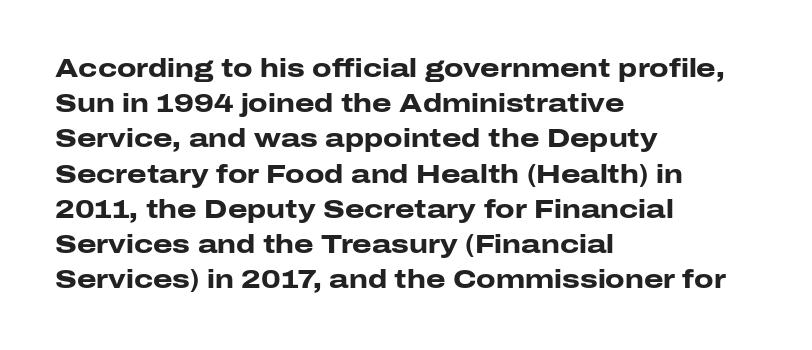
The image shows 25 px bold type, upright; set left-aligned, normal line spacing (1.41x), normal letter spacing, not underlined.
